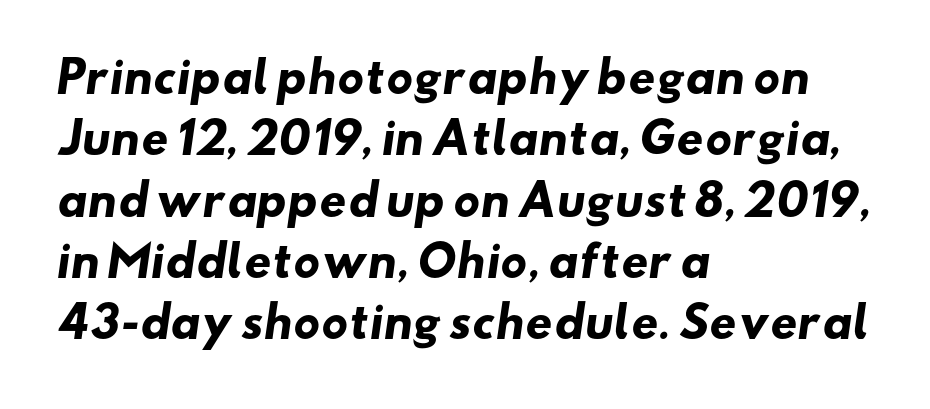
{"serif": "no", "bold": "yes", "weight": "heavy", "width": "wide", "stroke_contrast": "low", "x_height": "small", "monospaced": "no", "underline": "no", "align": "left", "line_spacing": "normal", "line_spacing_ratio": 1.46, "letter_spacing": "normal", "letter_spacing_em": 0.0, "glyph_px": 42}
